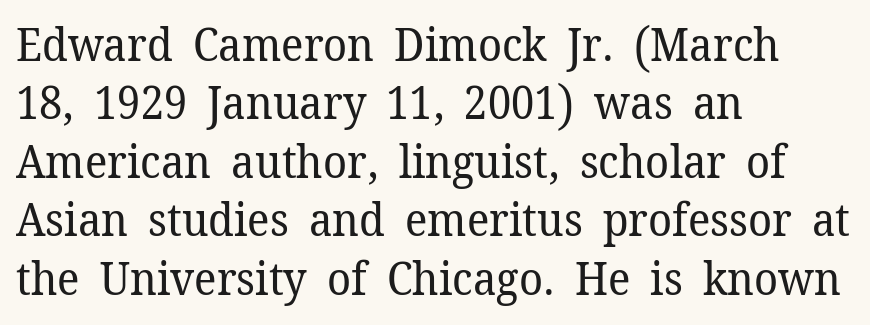
Q: Is the text bold? A: No.
Q: Is the text italic (slanted)? A: No, it is upright.
Q: Is the typeface a serif or a sans-serif typeface? A: Serif.
Q: Is the text underlined? A: No.
Q: How is the paragraph aligned? A: Left-aligned.
Q: Is the spacing between letters normal or unusually wide? A: Normal.
Q: Is the spacing between lines tight, normal or loose? A: Normal.
Q: Width (condensed, normal, or wide)? A: Normal.
Q: Stroke contrast? A: Low.
Q: x-height? A: Medium.
Q: Monospaced? A: No.
